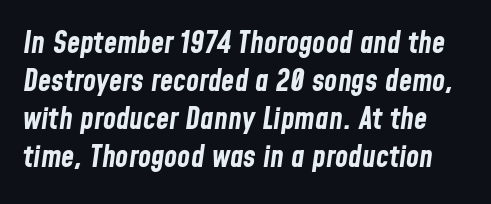
Q: Is the text bold? A: Yes.
Q: Is the text italic (slanted)? A: Yes, it leans right by about 8 degrees.
Q: Is the text underlined? A: No.
Q: Is the spacing between letters normal or unusually wide? A: Normal.
Q: Is the spacing between lines tight, normal or loose? A: Normal.
Q: Width (condensed, normal, or wide)? A: Condensed.
Q: Stroke contrast? A: Low.
Q: x-height? A: Medium.
Q: Monospaced? A: No.
